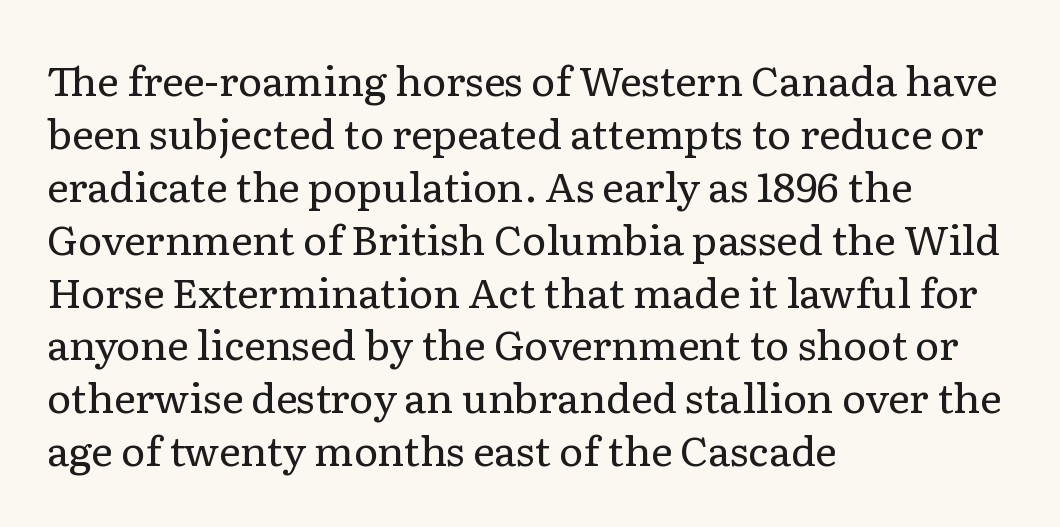
{"serif": "yes", "italic": "no", "bold": "no", "weight": "regular", "width": "normal", "stroke_contrast": "low", "x_height": "medium", "monospaced": "no", "underline": "no", "align": "left", "line_spacing": "normal", "line_spacing_ratio": 1.29, "letter_spacing": "normal", "letter_spacing_em": 0.0, "glyph_px": 41}
